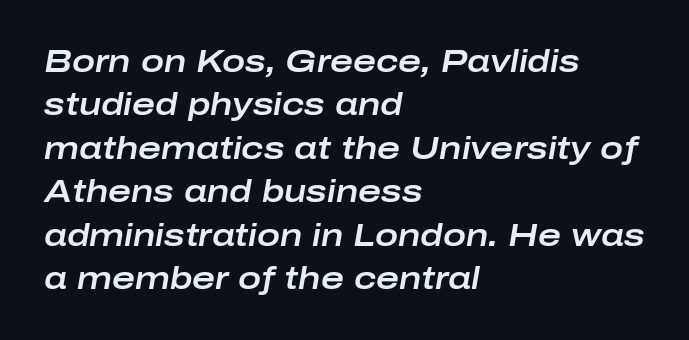
Q: Is the text italic (slanted)? A: Yes, it leans right by about 10 degrees.
Q: Is the text underlined? A: No.
Q: How is the paragraph aligned? A: Left-aligned.
Q: Is the spacing between letters normal or unusually wide? A: Normal.
Q: Is the spacing between lines tight, normal or loose? A: Normal.
Q: Width (condensed, normal, or wide)? A: Wide.
Q: Stroke contrast? A: Low.
Q: x-height? A: Medium.
Q: Monospaced? A: No.
